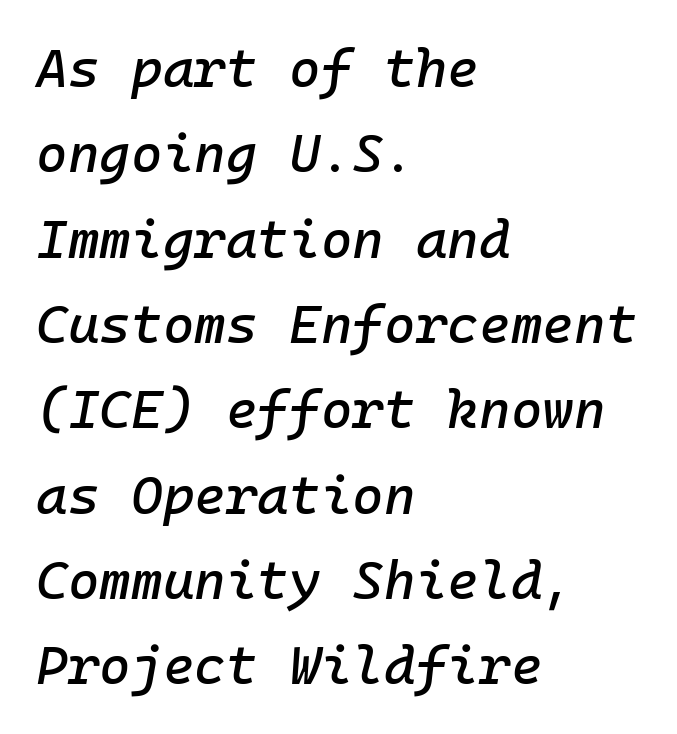
{"italic": "yes", "lean": "right", "slant_degrees": 10, "width": "normal", "stroke_contrast": "low", "x_height": "medium", "monospaced": "yes", "underline": "no", "align": "left", "line_spacing": "normal", "line_spacing_ratio": 1.58, "letter_spacing": "normal", "letter_spacing_em": 0.0, "glyph_px": 54}
